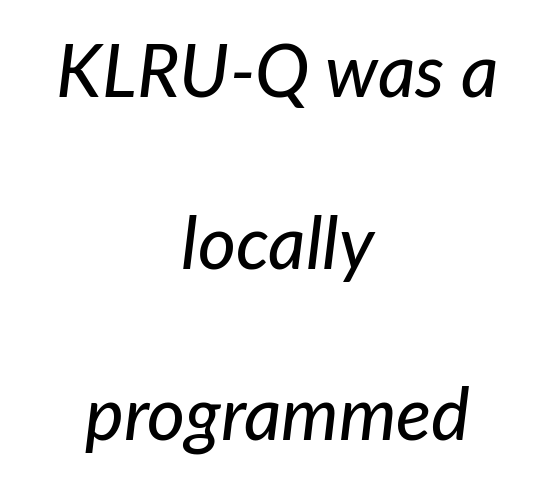
The image shows 73 px text type, italic (leaning right); set centered, loose line spacing (2.35x), normal letter spacing, not underlined; low stroke contrast and a medium x-height.
